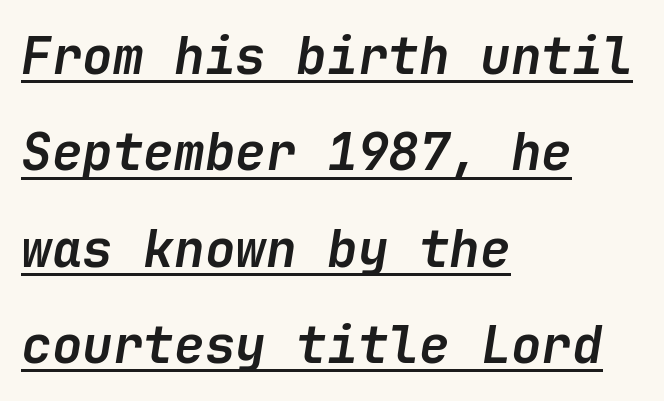
The image shows 51 px semibold type, italic (leaning right); set left-aligned, line spacing 1.89x, normal letter spacing, underlined; low stroke contrast and a medium x-height.
